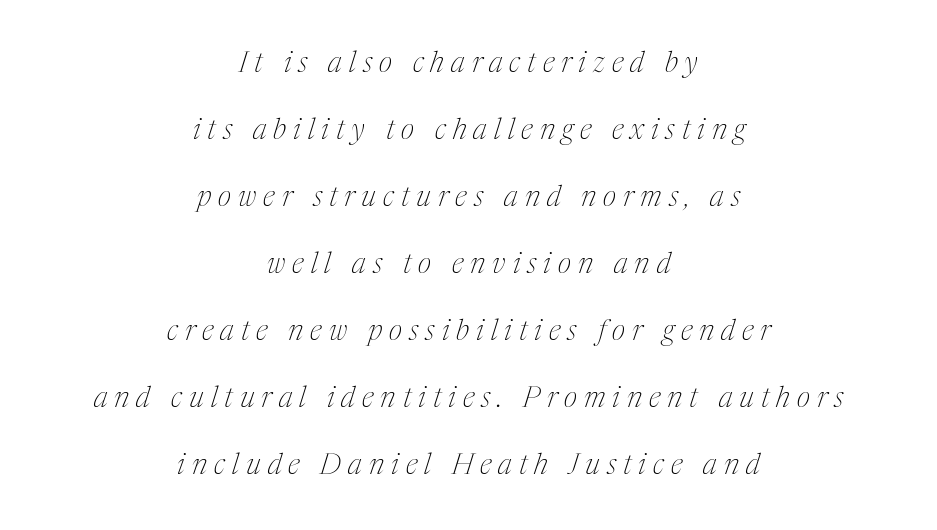
Quick note: interline space is abundant. Descenders are the only things crossing below the line. The rendering shows small feet on the letterforms — a serif design. Bold? No — there's no thickening of the strokes. Layout note: lines centered. Notice how the stems are inclined rather than vertical — that's the hallmark of italics.
